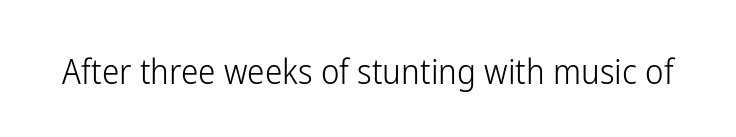
Nope, no serifs anywhere on these letters. The foot of each line stays bare and open. Proportional: the letters do not fall into vertical columns. Characters remain perfectly vertical along every line. The type is set solid horizontally, with unmodified tracking.
